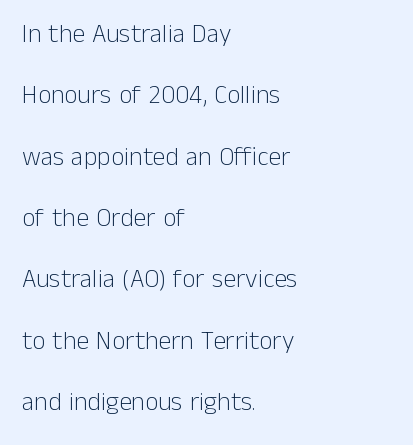
{"italic": "no", "bold": "no", "underline": "no", "align": "left", "line_spacing": "loose", "line_spacing_ratio": 2.36, "letter_spacing": "normal", "letter_spacing_em": 0.0, "glyph_px": 26}
